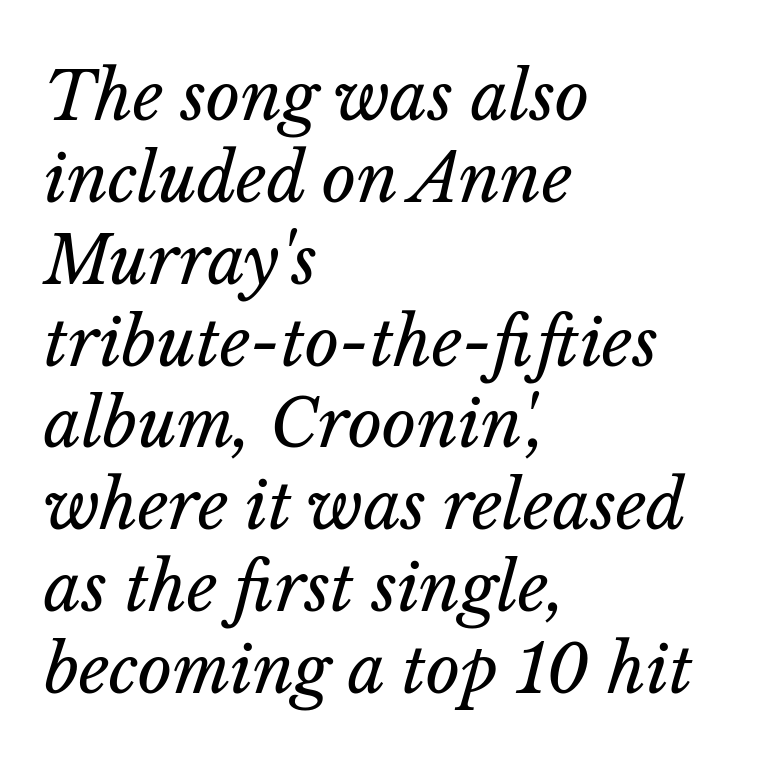
{"italic": "yes", "lean": "right", "slant_degrees": 14, "bold": "no", "weight": "regular", "width": "normal", "stroke_contrast": "low", "x_height": "medium", "monospaced": "no", "underline": "no", "align": "left", "line_spacing_ratio": 1.24, "letter_spacing": "normal", "letter_spacing_em": 0.0, "glyph_px": 66}
